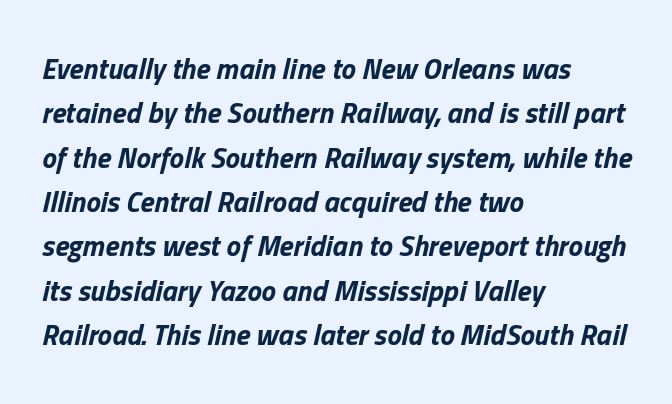
{"italic": "yes", "lean": "right", "slant_degrees": 13, "bold": "yes", "weight": "bold", "width": "normal", "stroke_contrast": "low", "x_height": "medium", "monospaced": "no", "underline": "no", "align": "left", "line_spacing": "normal", "line_spacing_ratio": 1.53, "letter_spacing": "normal", "letter_spacing_em": 0.0, "glyph_px": 29}
